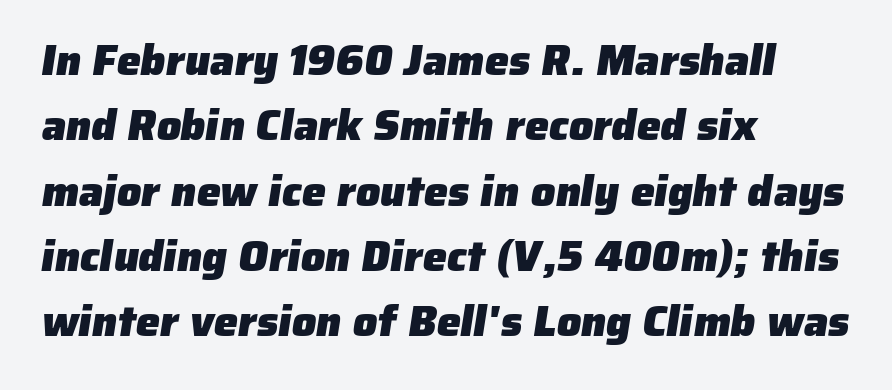
The image shows 43 px heavy sans-serif type; set left-aligned, normal line spacing (1.52x), normal letter spacing, not underlined; low stroke contrast and a medium x-height.
